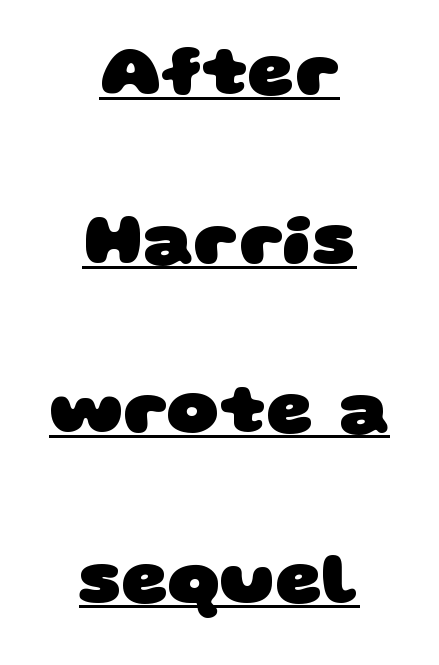
The rendering uses natural spacing where letterforms have individual widths. A typesetter would call this zero additional tracking. A full-strength bold gives these letters their thick strokes. Line starts and ends both wander, symmetrically.
